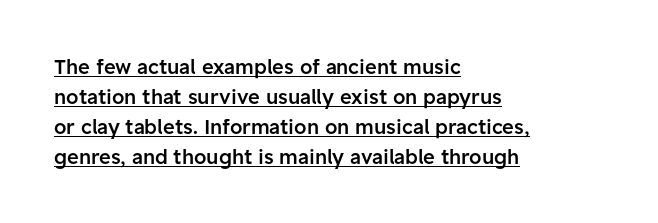
Nothing unusual about the tracking: characters are spaced as the font intends. Underlined type. Italic? Not at all — the glyphs are vertical. The rendering uses a semibold face; strokes are thickened but not to full bold.
